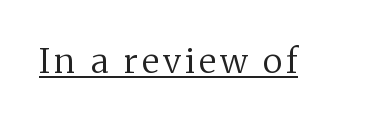
Emphasis is given by a line drawn under the lettering. The weight would be labelled regular, book, light, or lighter still. Character widths vary here, with narrow letters taking less room than wide ones. If you drew a line through each stem, it would be perfectly vertical.
